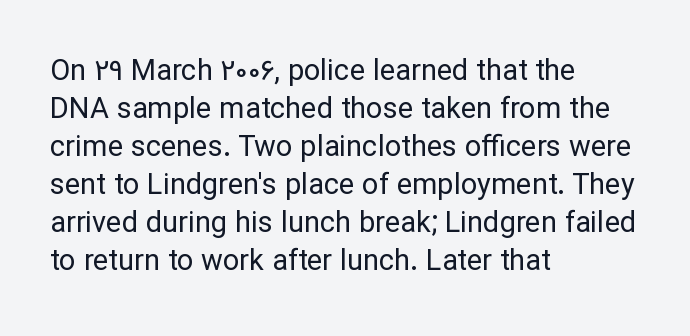
The image shows 29 px regular-weight sans-serif type, upright; set left-aligned, normal line spacing (1.31x), normal letter spacing, not underlined; low stroke contrast and a medium x-height.
